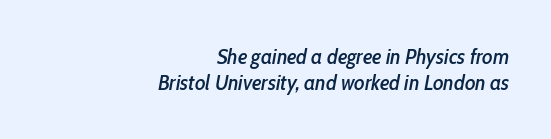
The image shows 22 px text type, italic (leaning right); set right-aligned, line spacing 1.19x, normal letter spacing, not underlined.
